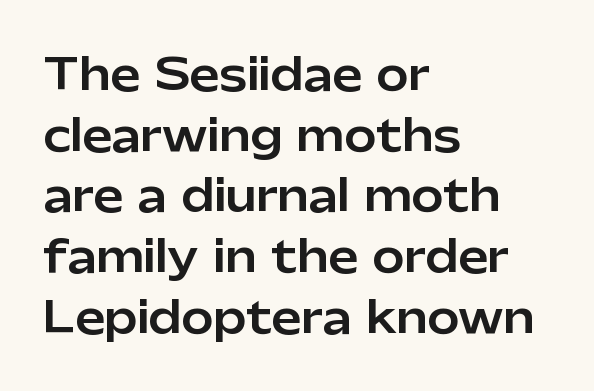
Looks like regular typesetting: each glyph gets only the width it needs. The specimen reads as upright at a glance. A sans-serif font was chosen for this passage. Teacher's note: observe the even left margin — that is flush-left alignment.
